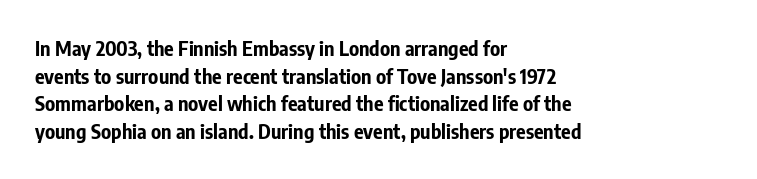
The image shows 20 px bold type, upright; set left-aligned, normal line spacing (1.38x), normal letter spacing, not underlined.
